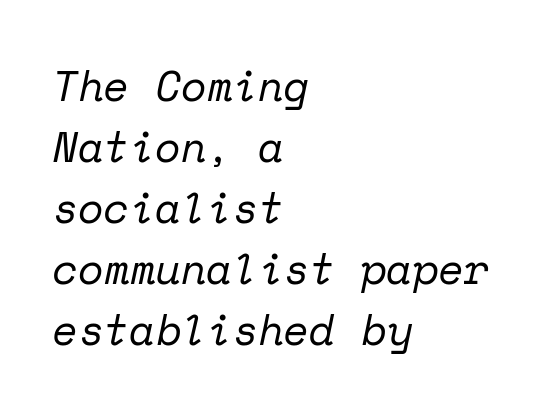
{"serif": "yes", "italic": "yes", "lean": "right", "slant_degrees": 12, "bold": "no", "weight": "regular", "width": "normal", "stroke_contrast": "low", "x_height": "medium", "monospaced": "yes", "underline": "no", "align": "left", "line_spacing": "normal", "line_spacing_ratio": 1.45, "letter_spacing": "normal", "letter_spacing_em": 0.0, "glyph_px": 42}
